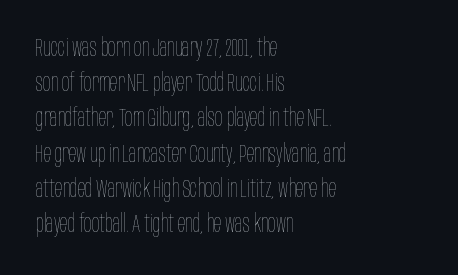
Q: Is the text bold? A: No.
Q: Is the text italic (slanted)? A: No, it is upright.
Q: Is the text underlined? A: No.
Q: How is the paragraph aligned? A: Left-aligned.
Q: Is the spacing between letters normal or unusually wide? A: Normal.
Q: Is the spacing between lines tight, normal or loose? A: Normal.
